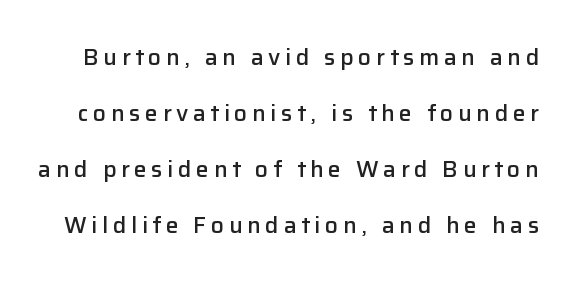
The image shows 23 px text type, upright; set loose line spacing (2.43x), unusually wide letter spacing (+0.2 em), not underlined.
